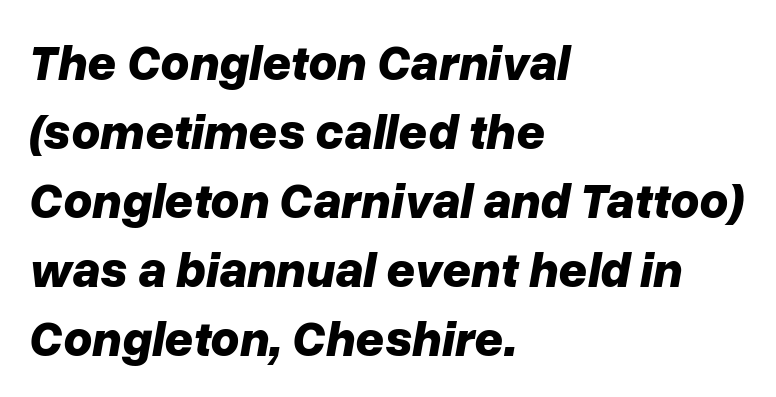
The rendering keeps characters at their native spacing. Bare-footed words on every line. The rendering uses natural spacing where letterforms have individual widths. Baseline-to-baseline distance is the conventional proportion of letter height. The characters look thick and weighty, a clear bold. Emphasis-style slanted type is in use.
